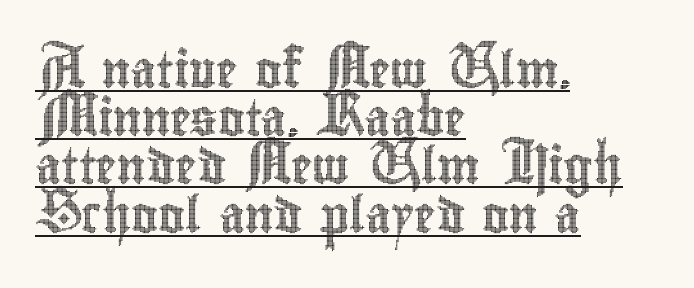
The image shows 36 px condensed type, upright; set left-aligned, normal line spacing (1.34x), normal letter spacing, underlined; a small x-height.
